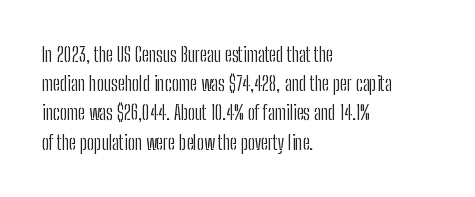
Q: Is the text bold? A: No.
Q: Is the text italic (slanted)? A: No, it is upright.
Q: Is the text underlined? A: No.
Q: How is the paragraph aligned? A: Left-aligned.
Q: Is the spacing between letters normal or unusually wide? A: Normal.
Q: Is the spacing between lines tight, normal or loose? A: Normal.
